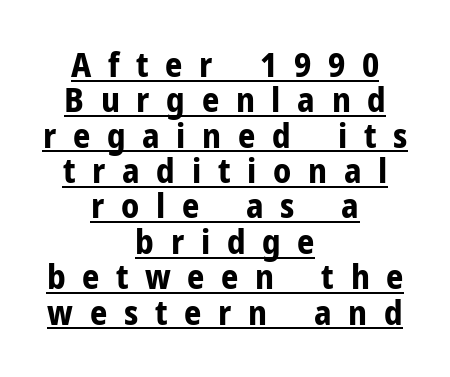
This rendering employs a face without finishing strokes, i.e., a sans-serif. Neither beginnings nor endings align; midpoints do. Here the designer chose a conventional face with non-uniform glyph widths. Interline gaps are noticeably narrow in this sample.
